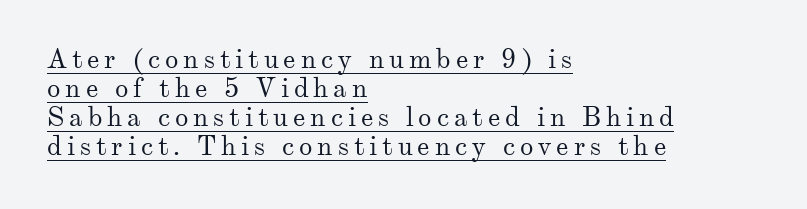
Q: Is the text bold? A: No.
Q: Is the text italic (slanted)? A: No, it is upright.
Q: Is the text underlined? A: Yes.
Q: How is the paragraph aligned? A: Left-aligned.
Q: Is the spacing between lines tight, normal or loose? A: Tight.
